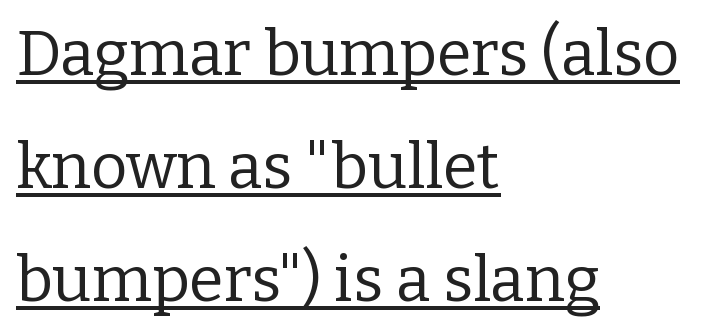
The image shows 63 px regular-weight serif type, upright; set left-aligned, line spacing 1.79x, normal letter spacing, underlined; low stroke contrast and a medium x-height.
